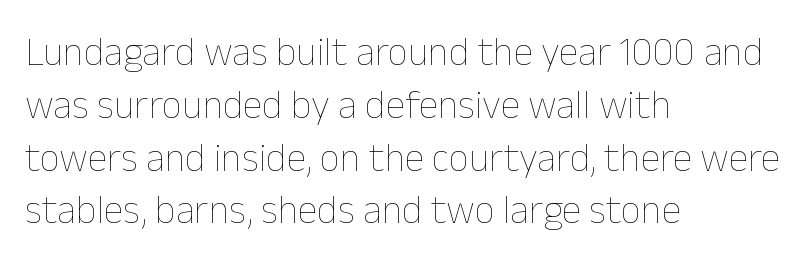
{"italic": "no", "bold": "no", "weight": "thin", "width": "normal", "stroke_contrast": "low", "x_height": "medium", "monospaced": "no", "underline": "no", "align": "left", "line_spacing": "normal", "line_spacing_ratio": 1.32, "letter_spacing": "normal", "letter_spacing_em": 0.0, "glyph_px": 40}
